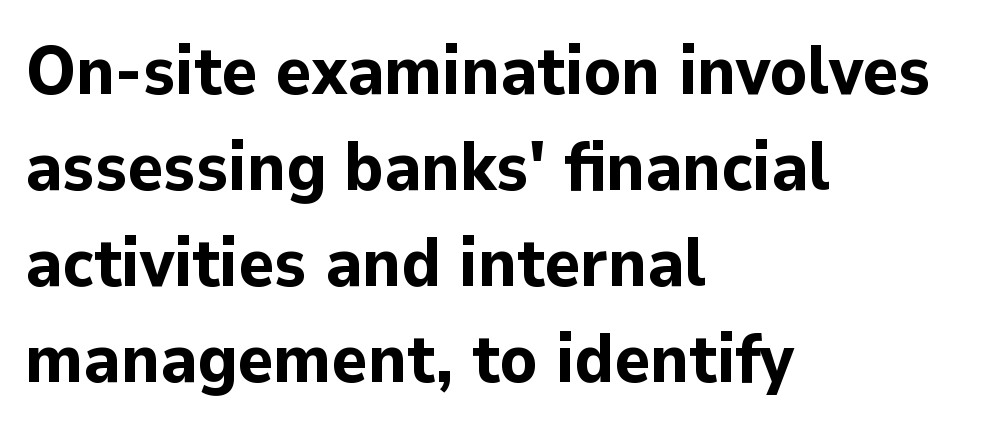
The image shows 68 px bold sans-serif type, upright; set left-aligned, normal line spacing (1.41x), normal letter spacing, not underlined; low stroke contrast and a medium x-height.
